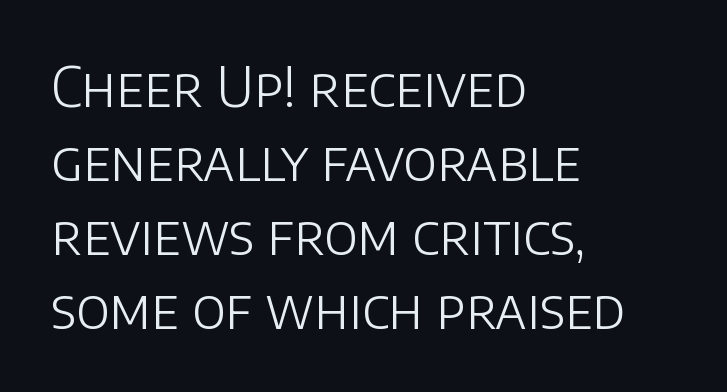
Here the designer chose a conventional face with non-uniform glyph widths. The lines sit at an ordinary, default distance from one another. Nobody touched the tracking dial on this one. Caption: face not bold, strokes unweighted. Nobody drew a line under any word here.
